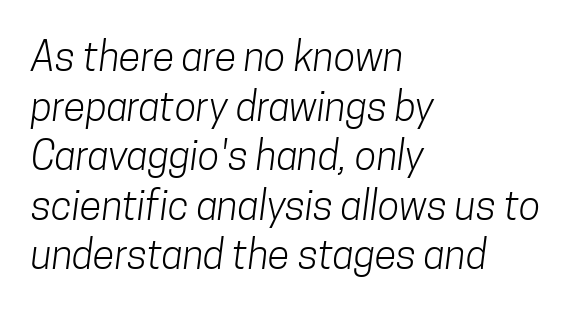
The passage shown has conventional tracking throughout. The setting favours the left margin, as ordinary paragraphs usually do. The face used here is proportionally spaced, like ordinary book or web type. The rendering shows plain stroke endings on the letterforms — a sans-serif design. The font is comparable to plain body text, perhaps lighter.
